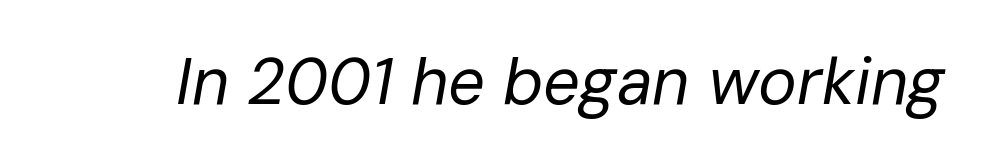
{"italic": "yes", "lean": "right", "slant_degrees": 10, "bold": "no", "weight": "regular", "width": "normal", "stroke_contrast": "low", "x_height": "medium", "monospaced": "no", "underline": "no", "letter_spacing": "normal", "letter_spacing_em": 0.0, "glyph_px": 65}
